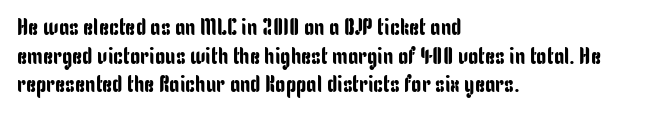
Q: Is the text italic (slanted)? A: No, it is upright.
Q: Is the text underlined? A: No.
Q: How is the paragraph aligned? A: Left-aligned.
Q: Is the spacing between letters normal or unusually wide? A: Normal.
Q: Is the spacing between lines tight, normal or loose? A: Normal.
